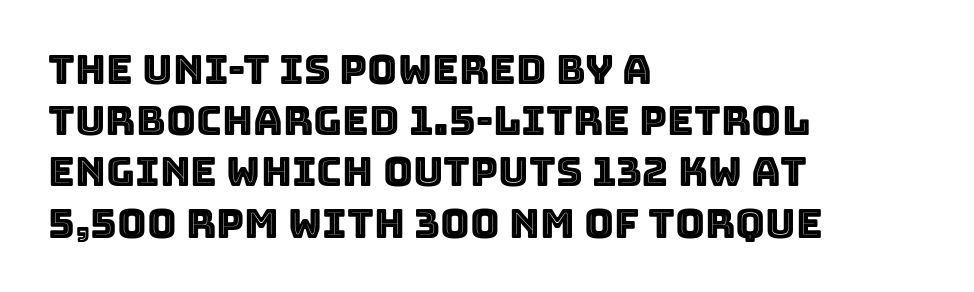
{"italic": "no", "width": "normal", "x_height": "large", "monospaced": "no", "underline": "no", "align": "left", "line_spacing": "normal", "line_spacing_ratio": 1.25, "letter_spacing": "normal", "letter_spacing_em": 0.0, "glyph_px": 41}
